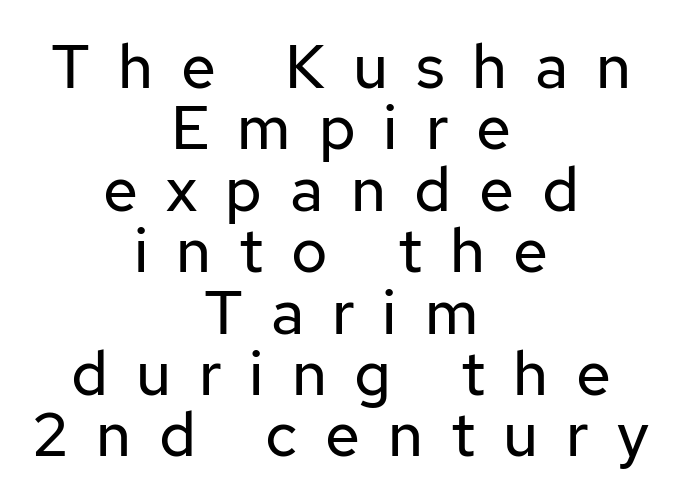
{"serif": "no", "italic": "no", "bold": "no", "weight": "regular", "width": "normal", "stroke_contrast": "low", "x_height": "medium", "monospaced": "no", "underline": "no", "align": "center", "line_spacing": "tight", "line_spacing_ratio": 0.99, "letter_spacing": "wide", "letter_spacing_em": 0.45, "glyph_px": 62}
